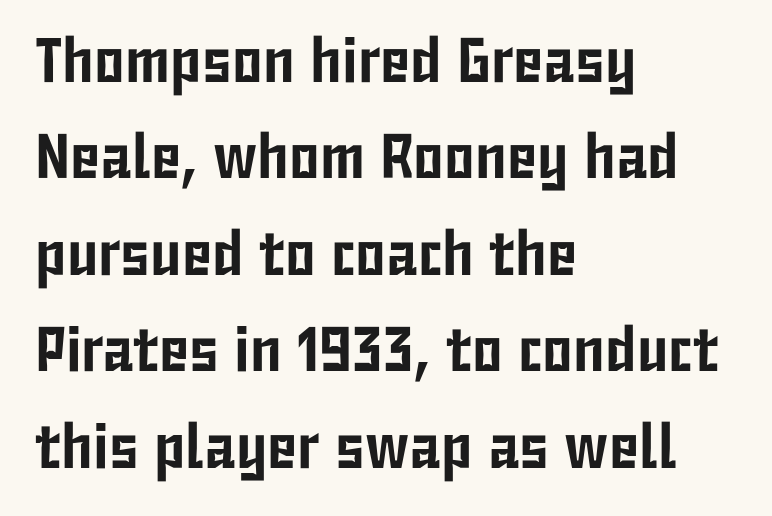
The image shows 63 px condensed sans-serif type, upright; set left-aligned, normal line spacing (1.53x), normal letter spacing, not underlined; low stroke contrast and a medium x-height.
